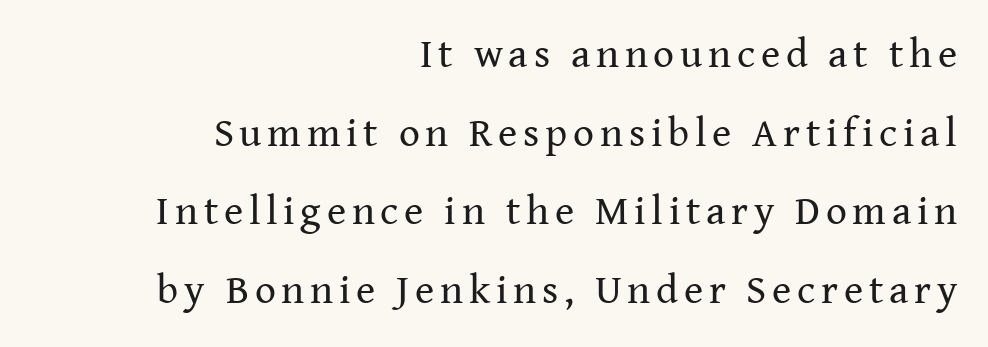
Q: Is the text bold? A: No.
Q: Is the text italic (slanted)? A: No, it is upright.
Q: Is the typeface a serif or a sans-serif typeface? A: Serif.
Q: Is the text underlined? A: No.
Q: How is the paragraph aligned? A: Right-aligned.
Q: Is the spacing between lines tight, normal or loose? A: Loose.
Q: Width (condensed, normal, or wide)? A: Normal.
Q: Stroke contrast? A: Medium.
Q: x-height? A: Medium.
Q: Monospaced? A: No.
